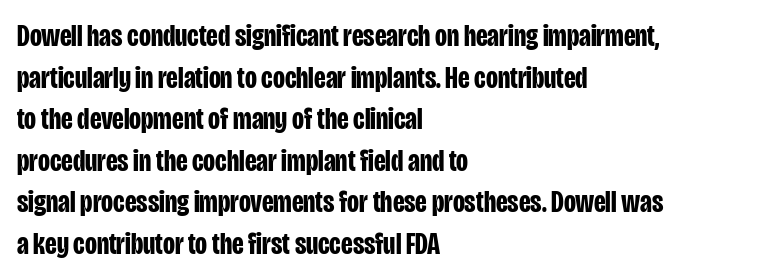
The image shows 31 px bold, condensed sans-serif type, upright; set left-aligned, normal line spacing (1.34x), normal letter spacing, not underlined; low stroke contrast and a large x-height.
